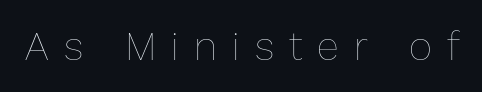
The image shows 40 px thin type, upright; set unusually wide letter spacing (+0.38 em), not underlined; low stroke contrast and a medium x-height.
